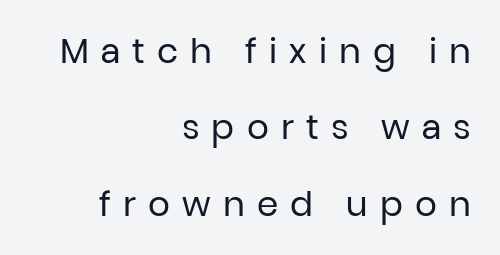
Tracking here is generous; glyphs stand well apart from one another. Every character sits straight up, as roman type does. Note: no serifs on the glyphs. Whoever set this chose breathing room over compactness in the vertical rhythm. A clean baseline with only descenders dipping below it.
